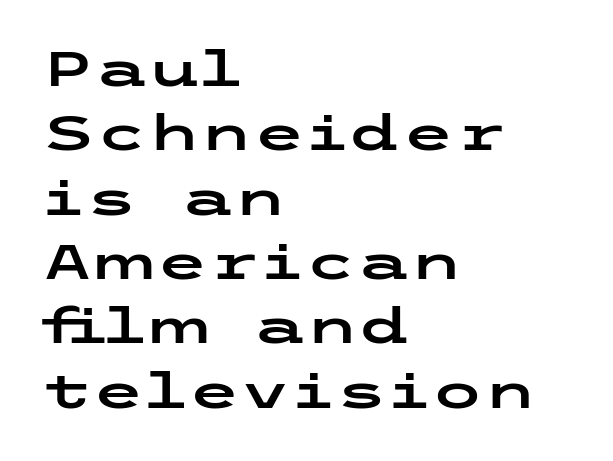
The image shows 48 px wide sans-serif type, upright; set left-aligned, normal line spacing (1.34x), normal letter spacing, not underlined; low stroke contrast and a medium x-height.
